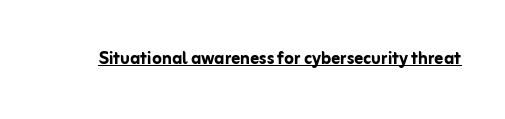
The image shows 22 px bold type, upright; set normal letter spacing, underlined.
